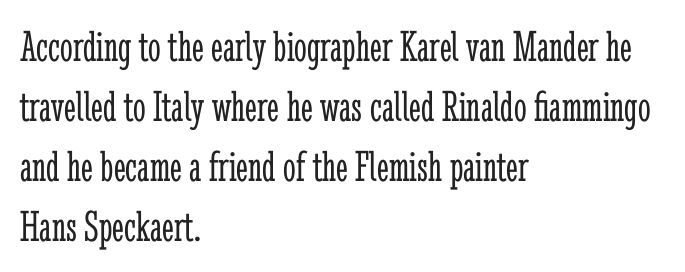
Nope, not italic — everything's standing straight. Varying glyph widths throughout — classic text-font behaviour. Vertical spacing — default. Counters stay open thanks to moderate or lighter strokes.
